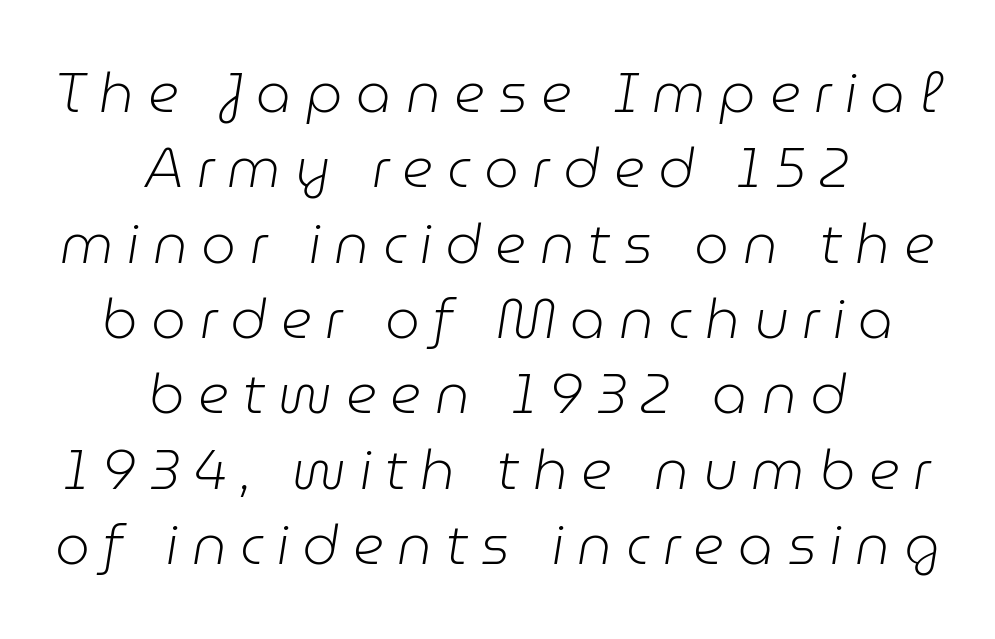
The image shows 55 px light type, italic (leaning right); set centered, normal line spacing (1.37x), unusually wide letter spacing (+0.25 em), not underlined; low stroke contrast and a medium x-height.
